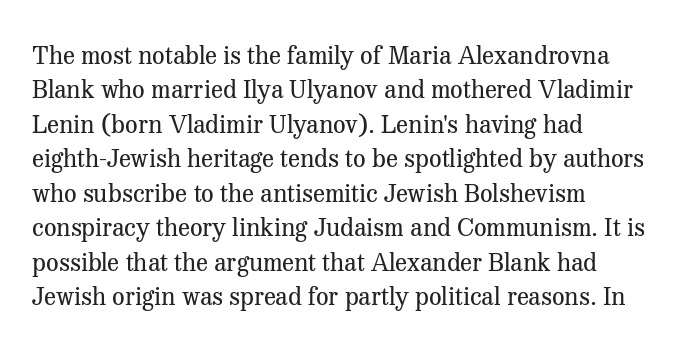
Spacing between characters is what you'd get straight out of the box. The passage shown is not underscored anywhere. The lines in this sample share a left origin and differ only in where they stop. The lines sit at an ordinary, default distance from one another. Is the type heavy? It reads as light-to-regular instead.
